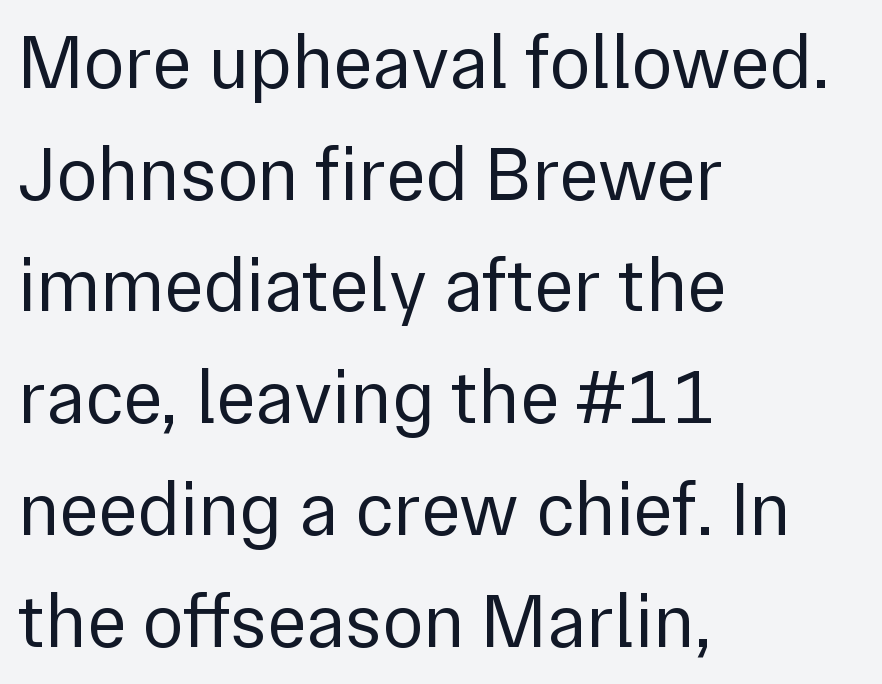
{"serif": "no", "italic": "no", "bold": "no", "weight": "regular", "width": "normal", "x_height": "medium", "monospaced": "no", "underline": "no", "align": "left", "line_spacing": "normal", "line_spacing_ratio": 1.47, "letter_spacing": "normal", "letter_spacing_em": 0.0, "glyph_px": 76}
